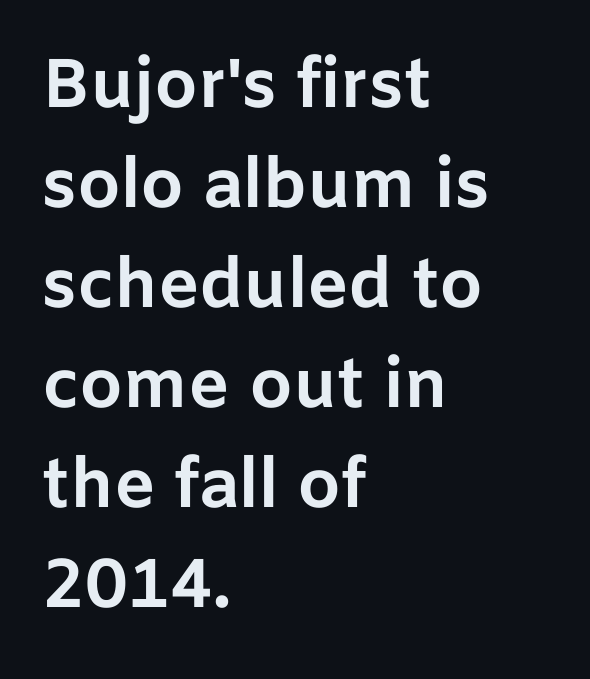
{"serif": "no", "italic": "no", "bold": "yes", "weight": "bold", "width": "normal", "stroke_contrast": "low", "x_height": "medium", "monospaced": "no", "underline": "no", "align": "left", "line_spacing": "normal", "line_spacing_ratio": 1.45, "letter_spacing": "normal", "letter_spacing_em": 0.0, "glyph_px": 69}
